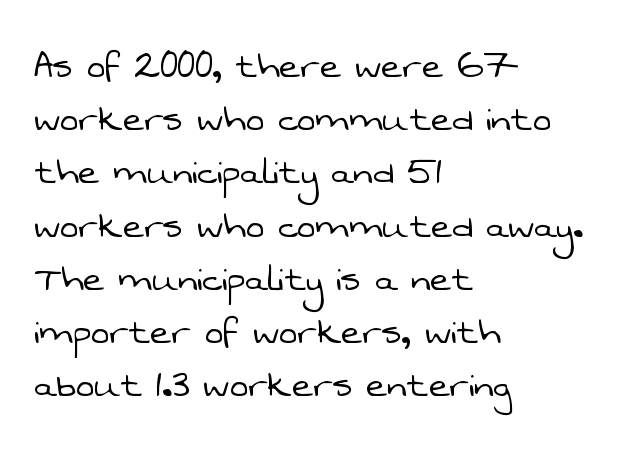
Q: Is the text bold? A: No.
Q: Is the typeface a serif or a sans-serif typeface? A: Sans-serif.
Q: Is the text underlined? A: No.
Q: How is the paragraph aligned? A: Left-aligned.
Q: Is the spacing between letters normal or unusually wide? A: Normal.
Q: Width (condensed, normal, or wide)? A: Normal.
Q: Stroke contrast? A: Low.
Q: x-height? A: Medium.
Q: Monospaced? A: No.
